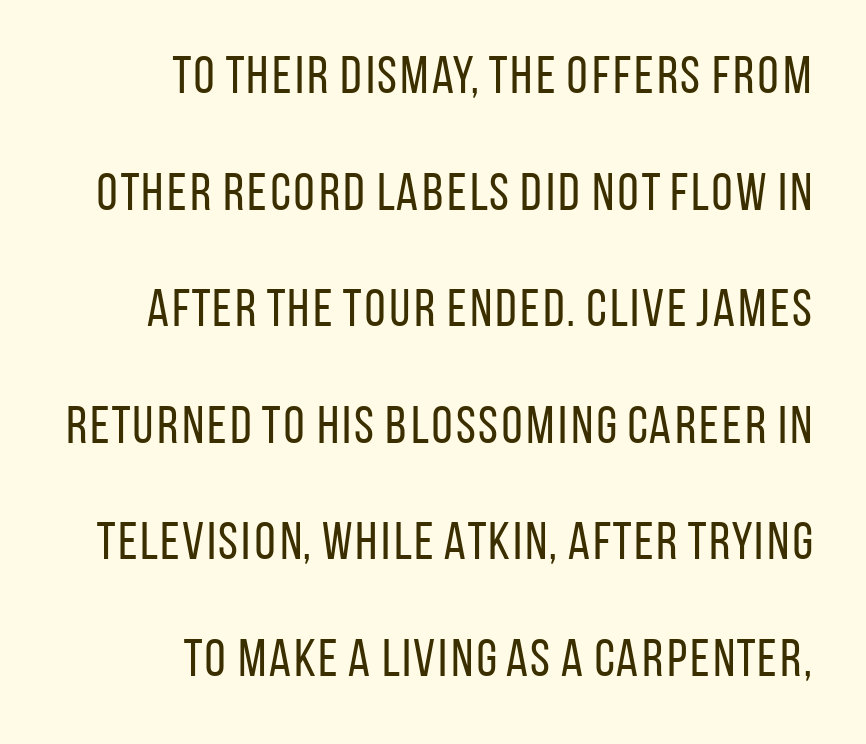
Nothing heavy about these letters — not bold at all. The line-height multiplier appears high, well above default. Every character sits straight up, as roman type does. Honestly, the letter spacing is just normal — you wouldn't notice it.
